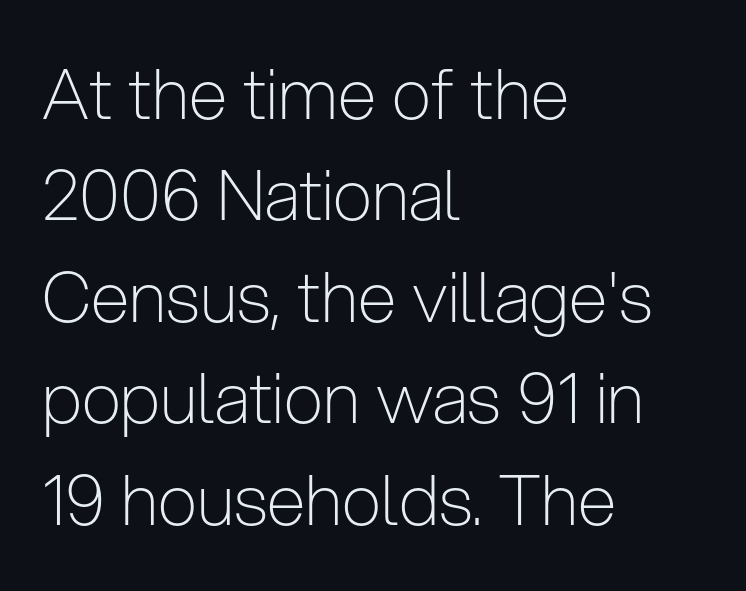
{"serif": "no", "italic": "no", "bold": "no", "weight": "light", "width": "condensed", "stroke_contrast": "low", "x_height": "medium", "monospaced": "no", "underline": "no", "align": "left", "line_spacing": "normal", "line_spacing_ratio": 1.45, "letter_spacing": "normal", "letter_spacing_em": 0.0, "glyph_px": 70}
